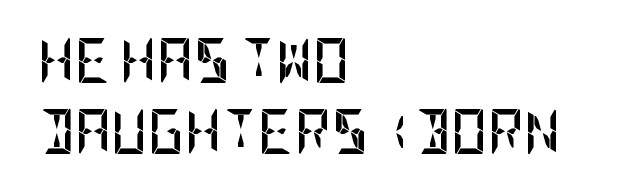
The image shows 45 px semibold, condensed sans-serif type, upright; set left-aligned, normal line spacing (1.57x), normal letter spacing, not underlined; low stroke contrast and a large x-height.
